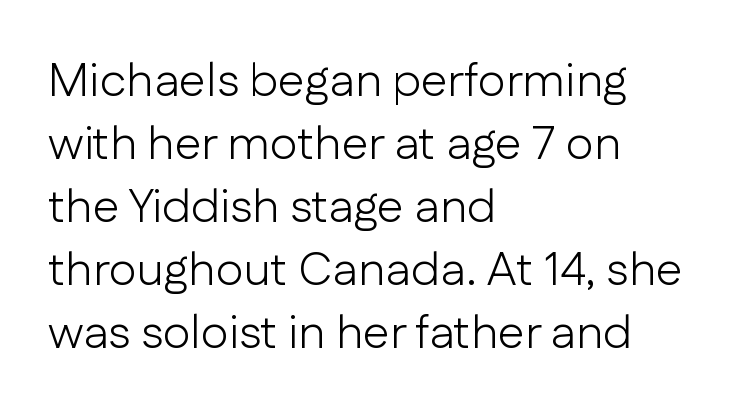
{"serif": "no", "italic": "no", "bold": "no", "weight": "light", "width": "normal", "stroke_contrast": "low", "x_height": "medium", "monospaced": "no", "underline": "no", "align": "left", "line_spacing": "normal", "line_spacing_ratio": 1.31, "letter_spacing": "normal", "letter_spacing_em": 0.0, "glyph_px": 48}
